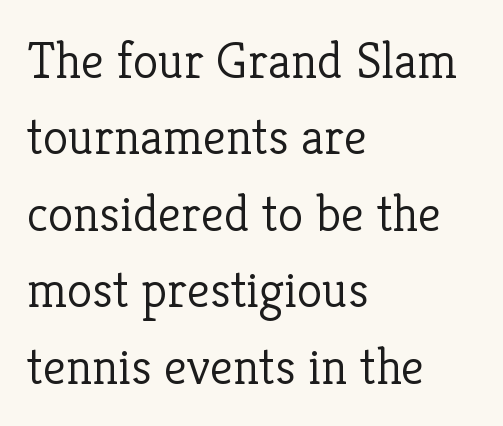
The image shows 52 px light serif type, upright; set left-aligned, normal line spacing (1.47x), normal letter spacing, not underlined; low stroke contrast and a medium x-height.
